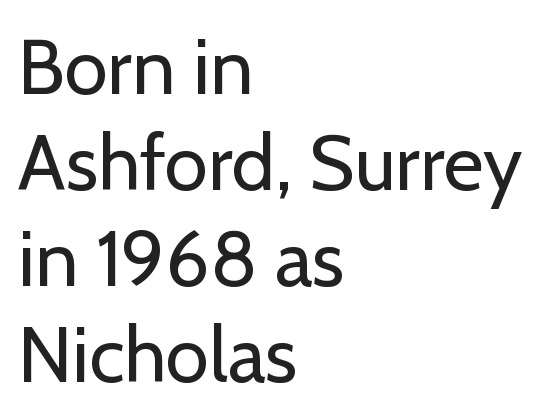
The image shows 78 px regular-weight sans-serif type, upright; set left-aligned, line spacing 1.23x, normal letter spacing, not underlined; low stroke contrast and a medium x-height.
